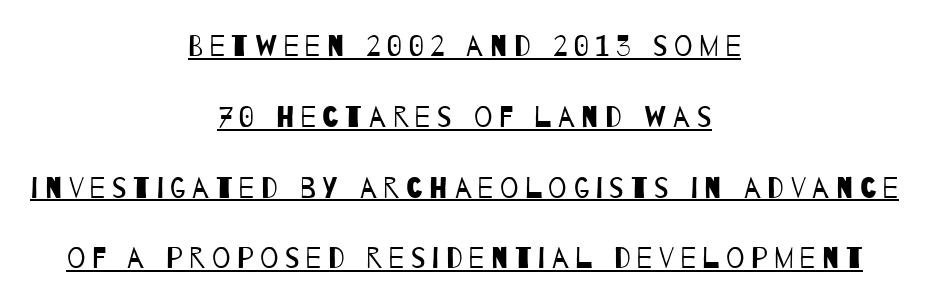
The image shows 29 px regular-weight, condensed sans-serif type; set centered, loose line spacing (2.44x), unusually wide letter spacing (+0.23 em), underlined; low stroke contrast and a large x-height.
